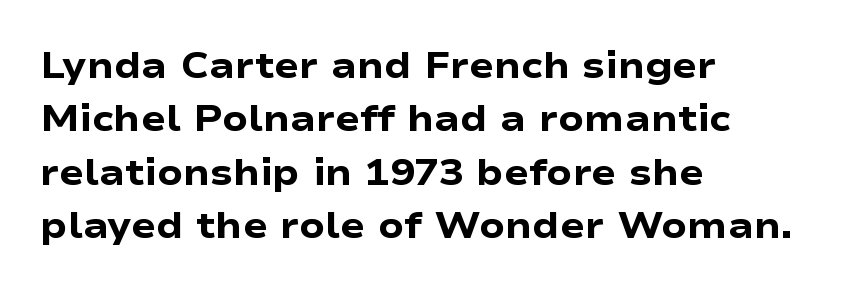
Q: Is the text bold? A: Yes.
Q: Is the text italic (slanted)? A: No, it is upright.
Q: Is the typeface a serif or a sans-serif typeface? A: Sans-serif.
Q: Is the text underlined? A: No.
Q: How is the paragraph aligned? A: Left-aligned.
Q: Is the spacing between letters normal or unusually wide? A: Normal.
Q: Is the spacing between lines tight, normal or loose? A: Normal.
Q: Width (condensed, normal, or wide)? A: Wide.
Q: Stroke contrast? A: Low.
Q: x-height? A: Medium.
Q: Monospaced? A: No.
